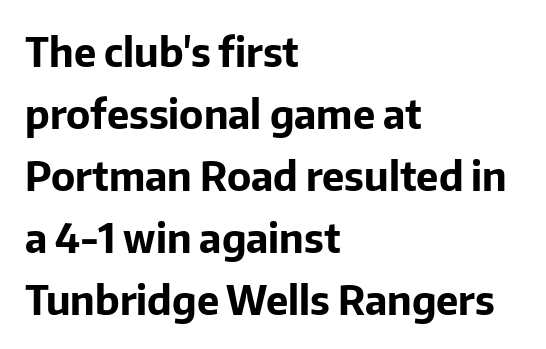
Q: Is the text bold? A: Yes.
Q: Is the text italic (slanted)? A: No, it is upright.
Q: Is the typeface a serif or a sans-serif typeface? A: Sans-serif.
Q: Is the text underlined? A: No.
Q: How is the paragraph aligned? A: Left-aligned.
Q: Is the spacing between letters normal or unusually wide? A: Normal.
Q: Is the spacing between lines tight, normal or loose? A: Normal.
Q: Width (condensed, normal, or wide)? A: Normal.
Q: Stroke contrast? A: Low.
Q: x-height? A: Medium.
Q: Monospaced? A: No.
